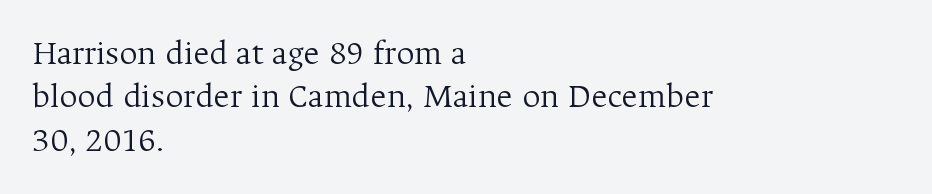
The lettering holds an erect, upright posture throughout. The rendering shows small feet on the letterforms — a serif design. The face looks like a standard text weight, possibly lighter. Bare-footed words on every line. Looks like regular typesetting: each glyph gets only the width it needs.
